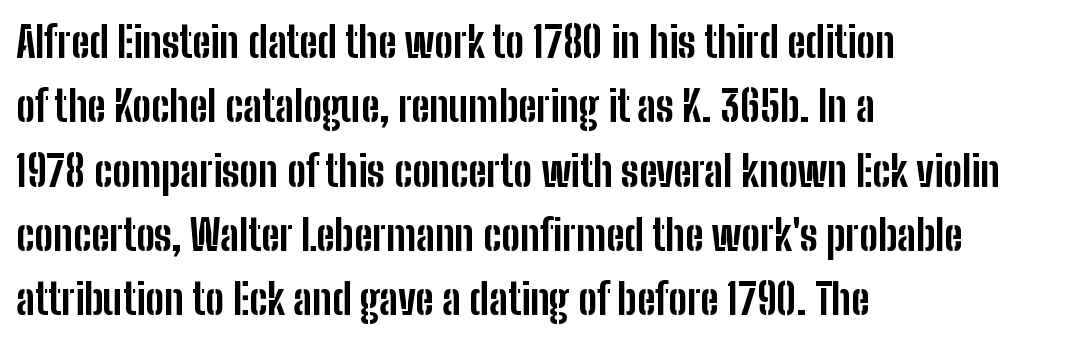
{"serif": "no", "italic": "no", "bold": "yes", "weight": "bold", "width": "condensed", "stroke_contrast": "low", "x_height": "medium", "monospaced": "no", "underline": "no", "align": "left", "line_spacing": "normal", "line_spacing_ratio": 1.53, "letter_spacing": "normal", "letter_spacing_em": 0.0, "glyph_px": 42}
